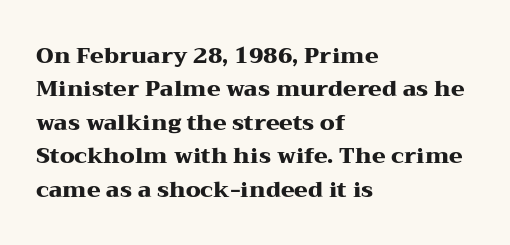
The image shows 22 px bold type, upright; set left-aligned, normal line spacing (1.52x), normal letter spacing, not underlined.
